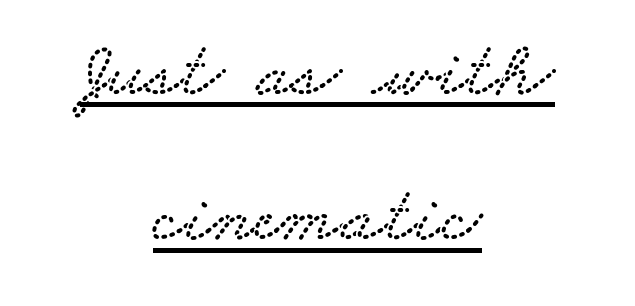
{"serif": "yes", "width": "wide", "stroke_contrast": "low", "x_height": "small", "monospaced": "no", "underline": "yes", "align": "center", "line_spacing_ratio": 1.84, "letter_spacing": "normal", "letter_spacing_em": 0.0, "glyph_px": 79}
